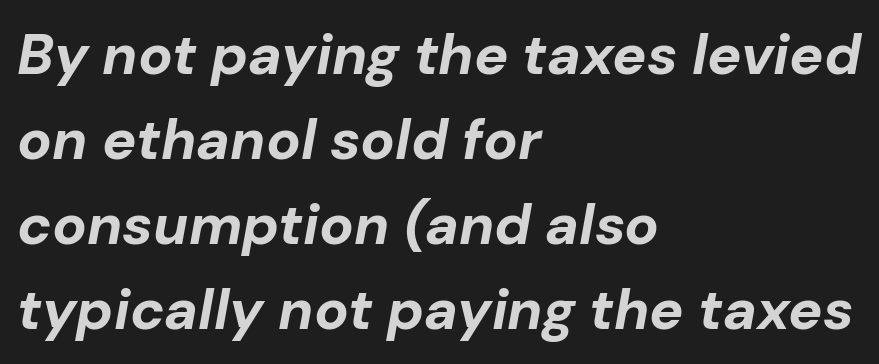
{"italic": "yes", "lean": "right", "slant_degrees": 10, "bold": "yes", "weight": "bold", "width": "normal", "stroke_contrast": "low", "x_height": "medium", "monospaced": "no", "underline": "no", "align": "left", "line_spacing": "normal", "line_spacing_ratio": 1.49, "letter_spacing": "normal", "letter_spacing_em": 0.0, "glyph_px": 57}
